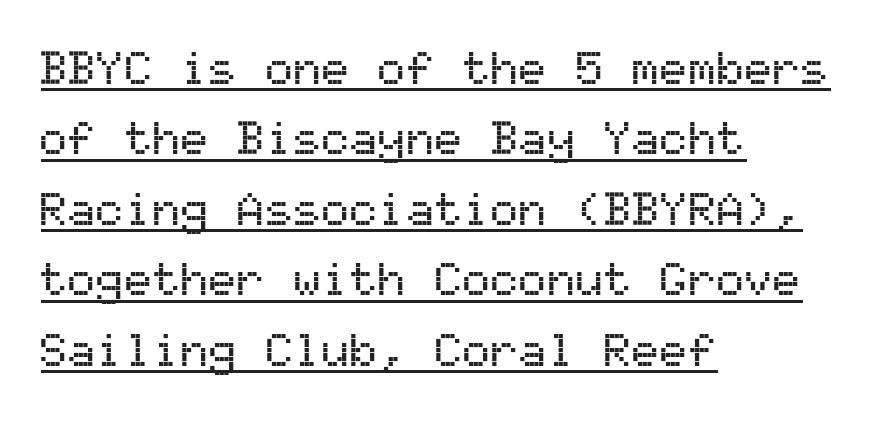
{"serif": "no", "italic": "no", "width": "normal", "stroke_contrast": "medium", "x_height": "medium", "monospaced": "yes", "underline": "yes", "align": "left", "line_spacing": "normal", "line_spacing_ratio": 1.5, "letter_spacing": "normal", "letter_spacing_em": 0.0, "glyph_px": 47}
